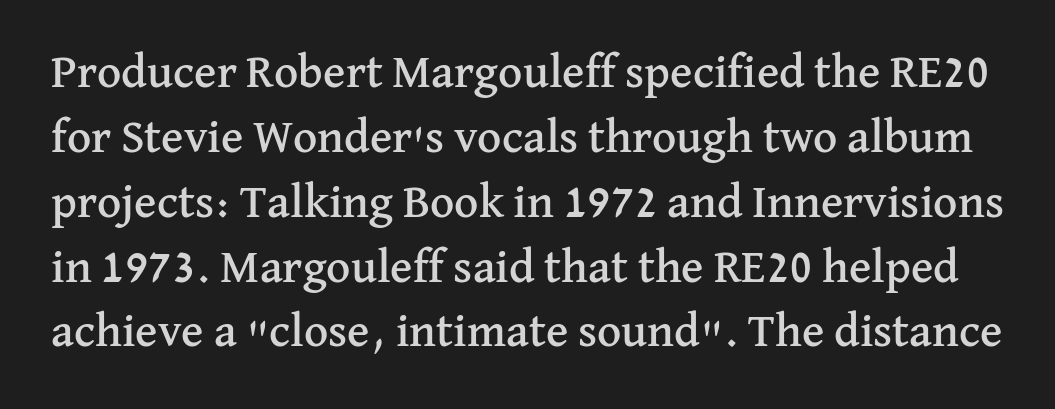
The image shows 47 px serif type, upright; set normal line spacing (1.38x), normal letter spacing, not underlined; medium stroke contrast and a medium x-height.
